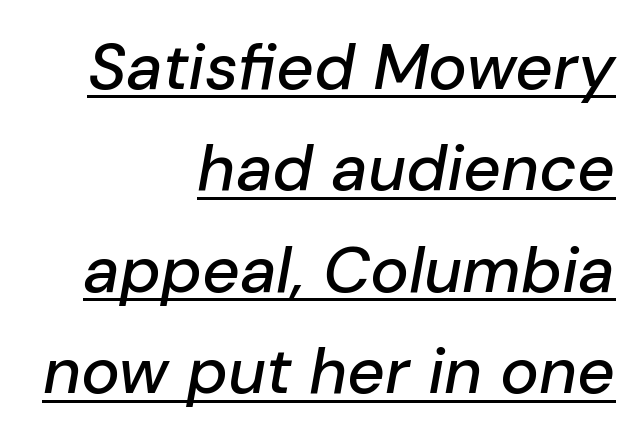
Q: Is the text italic (slanted)? A: Yes, it leans right by about 10 degrees.
Q: Is the text underlined? A: Yes.
Q: How is the paragraph aligned? A: Right-aligned.
Q: Is the spacing between letters normal or unusually wide? A: Normal.
Q: Is the spacing between lines tight, normal or loose? A: Normal.
Q: Width (condensed, normal, or wide)? A: Normal.
Q: Stroke contrast? A: Low.
Q: x-height? A: Medium.
Q: Monospaced? A: No.
